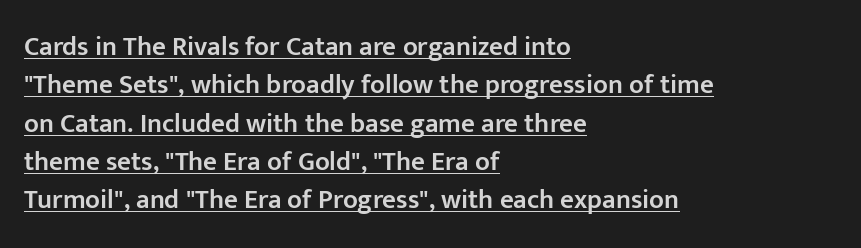
{"italic": "no", "bold": "semi", "underline": "yes", "align": "left", "line_spacing": "normal", "line_spacing_ratio": 1.42, "letter_spacing": "normal", "letter_spacing_em": 0.0, "glyph_px": 27}
